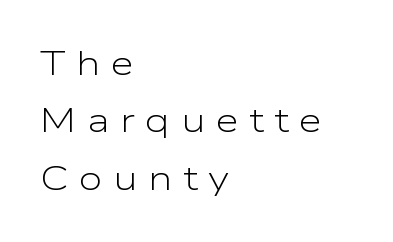
The image shows 34 px light, wide sans-serif type, upright; set left-aligned, normal line spacing (1.69x), unusually wide letter spacing (+0.31 em), not underlined; low stroke contrast and a medium x-height.
